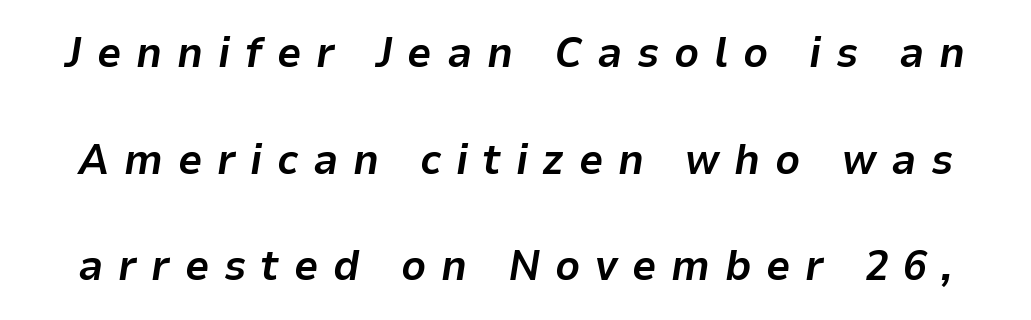
Typographic density is high because the face is bold. What's the leading like? Stretched, with rows far apart. If you drew a line through each stem, it would be angled. Has an underline been added? It has not. Here the designer chose a conventional face with non-uniform glyph widths. Display-style spreading of the glyphs; the letterfit is very open.
